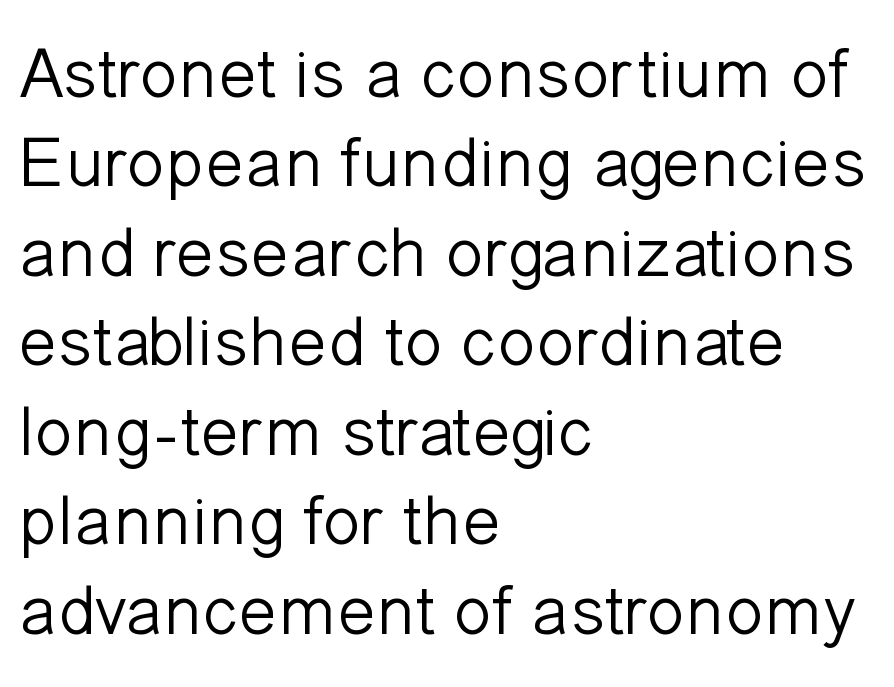
The image shows 71 px light sans-serif type, upright; set left-aligned, normal line spacing (1.26x), normal letter spacing, not underlined; low stroke contrast and a medium x-height.
